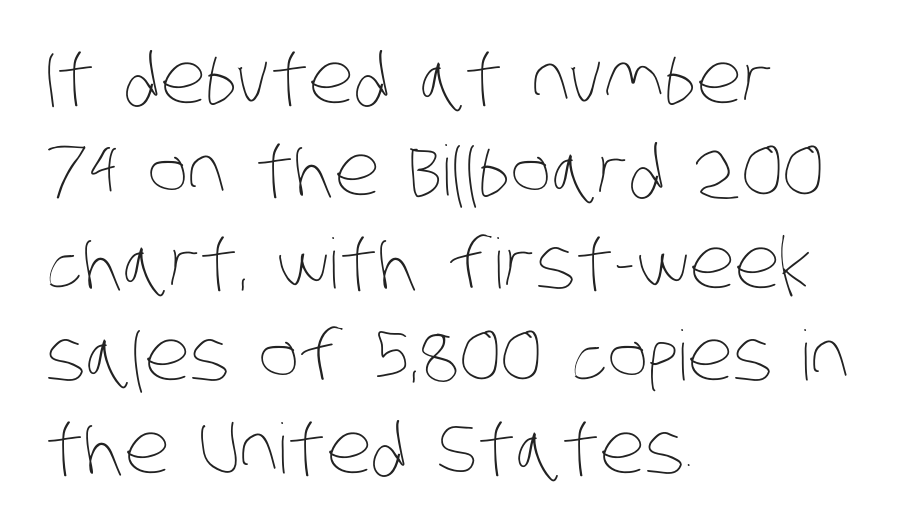
Q: Is the text bold? A: No.
Q: Is the text underlined? A: No.
Q: How is the paragraph aligned? A: Left-aligned.
Q: Is the spacing between letters normal or unusually wide? A: Normal.
Q: Is the spacing between lines tight, normal or loose? A: Normal.
Q: Width (condensed, normal, or wide)? A: Condensed.
Q: Stroke contrast? A: Low.
Q: x-height? A: Large.
Q: Monospaced? A: No.
